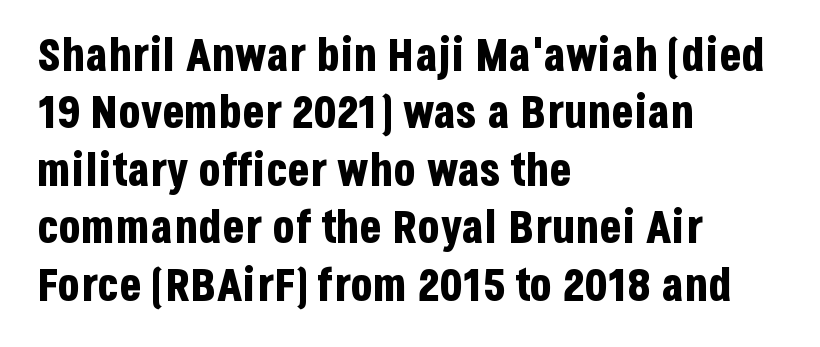
{"serif": "no", "italic": "no", "bold": "yes", "weight": "bold", "width": "condensed", "stroke_contrast": "low", "x_height": "large", "monospaced": "no", "underline": "no", "align": "left", "line_spacing": "normal", "line_spacing_ratio": 1.25, "letter_spacing": "normal", "letter_spacing_em": 0.0, "glyph_px": 46}
